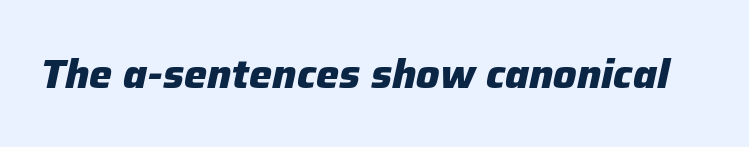
Q: Is the text bold? A: Yes.
Q: Is the text italic (slanted)? A: Yes, it leans right by about 12 degrees.
Q: Is the text underlined? A: No.
Q: Is the spacing between letters normal or unusually wide? A: Normal.
Q: Width (condensed, normal, or wide)? A: Normal.
Q: Stroke contrast? A: Low.
Q: x-height? A: Medium.
Q: Monospaced? A: No.
